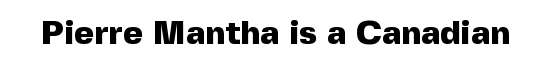
Q: Is the text bold? A: Yes.
Q: Is the text italic (slanted)? A: No, it is upright.
Q: Is the typeface a serif or a sans-serif typeface? A: Sans-serif.
Q: Is the text underlined? A: No.
Q: Is the spacing between letters normal or unusually wide? A: Normal.
Q: Width (condensed, normal, or wide)? A: Normal.
Q: x-height? A: Medium.
Q: Monospaced? A: No.
